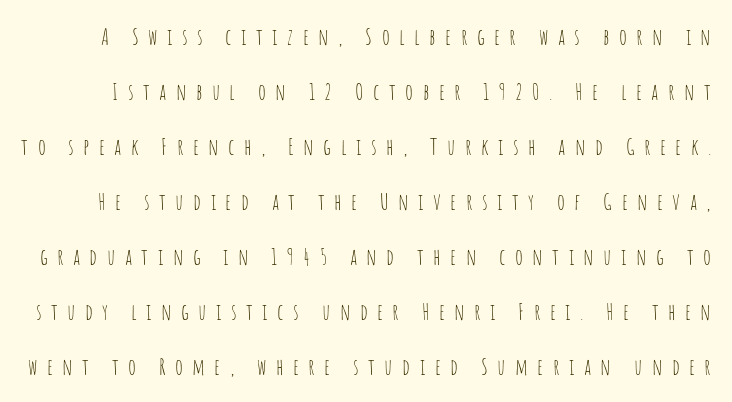
Q: Is the text bold? A: No.
Q: Is the text italic (slanted)? A: No, it is upright.
Q: Is the text underlined? A: No.
Q: Is the spacing between letters normal or unusually wide? A: Unusually wide.
Q: Is the spacing between lines tight, normal or loose? A: Loose.
